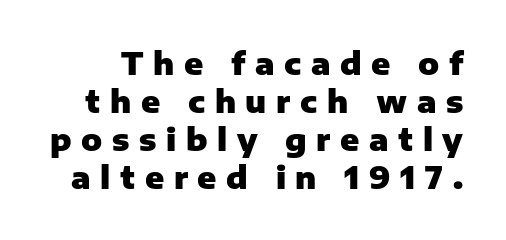
{"serif": "no", "italic": "no", "bold": "yes", "weight": "heavy", "width": "normal", "stroke_contrast": "low", "x_height": "medium", "monospaced": "no", "underline": "no", "line_spacing_ratio": 1.23, "letter_spacing": "wide", "letter_spacing_em": 0.31, "glyph_px": 31}
